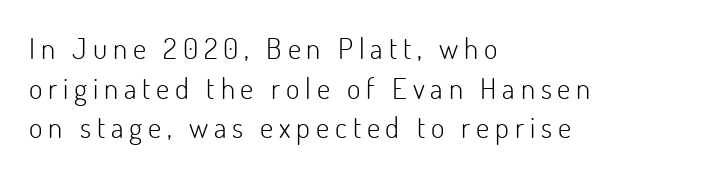
Heaviness? Minimal to ordinary, like unemphasized prose. One glance says typical: line gaps are just what's usual. Caption: expanded tracking, letters set apart. Each line starts at the same left margin while the right side varies.
